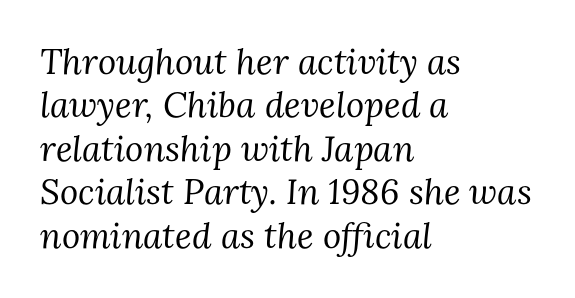
The image shows 35 px regular-weight serif type, italic (leaning right); set left-aligned, line spacing 1.24x, normal letter spacing, not underlined; medium stroke contrast and a medium x-height.
